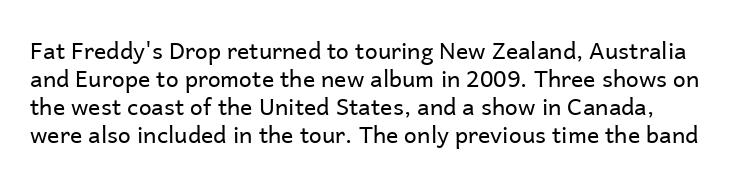
The image shows 23 px text type, upright; set line spacing 1.22x, normal letter spacing, not underlined.
